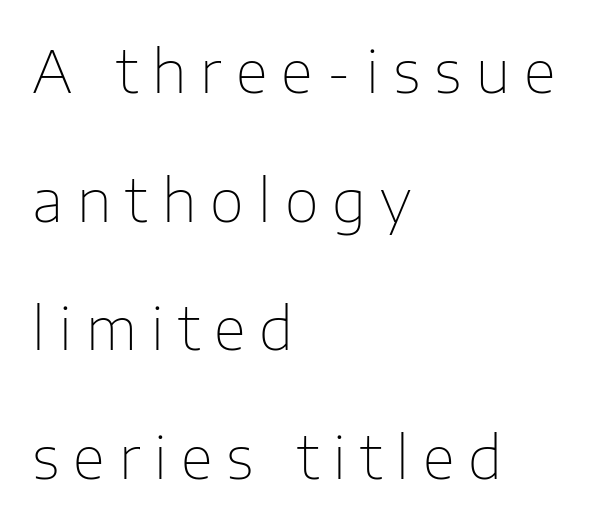
{"serif": "no", "italic": "no", "bold": "no", "weight": "thin", "width": "normal", "stroke_contrast": "low", "x_height": "medium", "monospaced": "no", "underline": "no", "align": "left", "line_spacing": "loose", "line_spacing_ratio": 2.18, "letter_spacing": "wide", "letter_spacing_em": 0.24, "glyph_px": 59}
